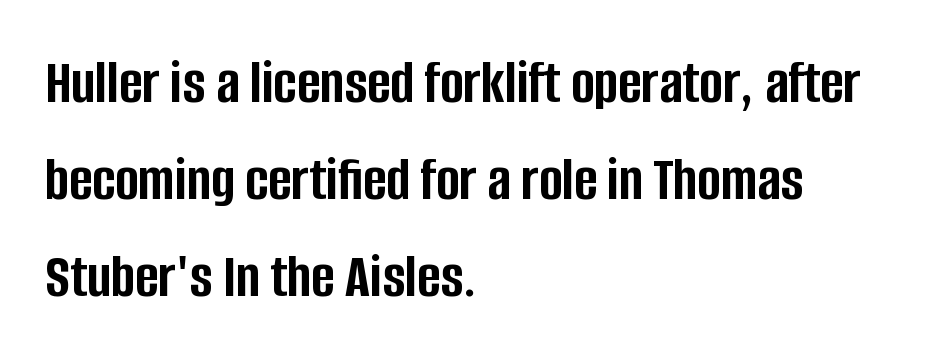
The letters carry no serifs — their stems end cleanly without finishing strokes. Characters follow at the spacing the type designer built in. Does the leading feel generous? No, just average. A full-strength bold gives these letters their thick strokes. Underline: absent.
